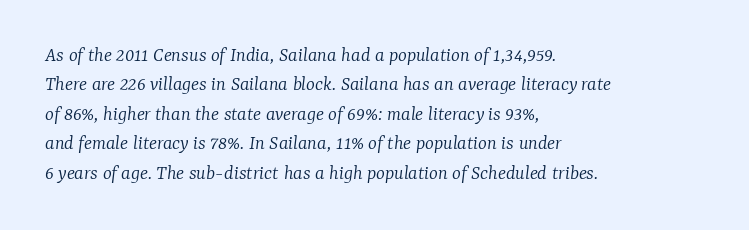
Q: Is the text bold? A: No.
Q: Is the text italic (slanted)? A: Yes, it leans right by about 7 degrees.
Q: Is the text underlined? A: No.
Q: How is the paragraph aligned? A: Left-aligned.
Q: Is the spacing between letters normal or unusually wide? A: Normal.
Q: Is the spacing between lines tight, normal or loose? A: Normal.
